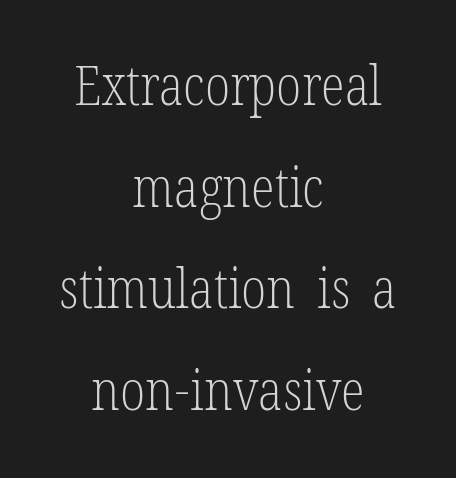
{"serif": "yes", "italic": "no", "bold": "no", "weight": "light", "width": "condensed", "stroke_contrast": "low", "x_height": "medium", "monospaced": "no", "underline": "no", "align": "center", "line_spacing_ratio": 1.85, "letter_spacing": "normal", "letter_spacing_em": 0.0, "glyph_px": 55}
